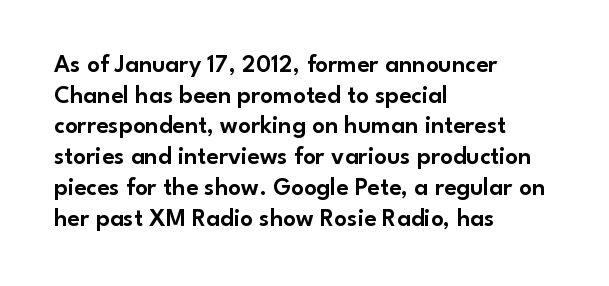
{"italic": "no", "underline": "no", "align": "left", "line_spacing_ratio": 1.23, "letter_spacing": "normal", "letter_spacing_em": 0.0, "glyph_px": 25}
